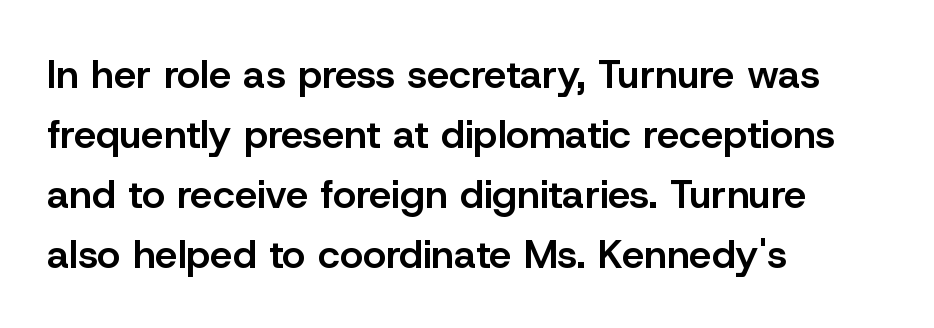
{"serif": "no", "italic": "no", "bold": "semi", "weight": "semibold", "width": "normal", "stroke_contrast": "low", "x_height": "medium", "monospaced": "no", "underline": "no", "align": "left", "line_spacing": "normal", "line_spacing_ratio": 1.5, "letter_spacing": "normal", "letter_spacing_em": 0.0, "glyph_px": 40}
